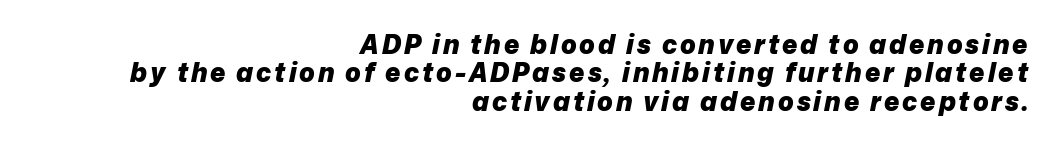
The image shows 26 px bold type, italic (leaning right); set right-aligned, tight line spacing (1.09x), not underlined.
